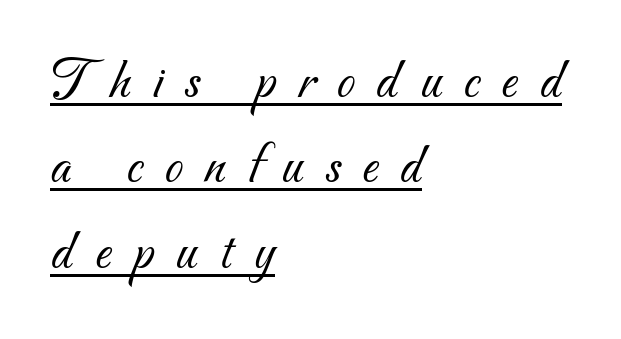
The image shows 58 px light sans-serif type; set left-aligned, normal line spacing (1.47x), unusually wide letter spacing (+0.38 em), underlined; medium stroke contrast and a small x-height.
